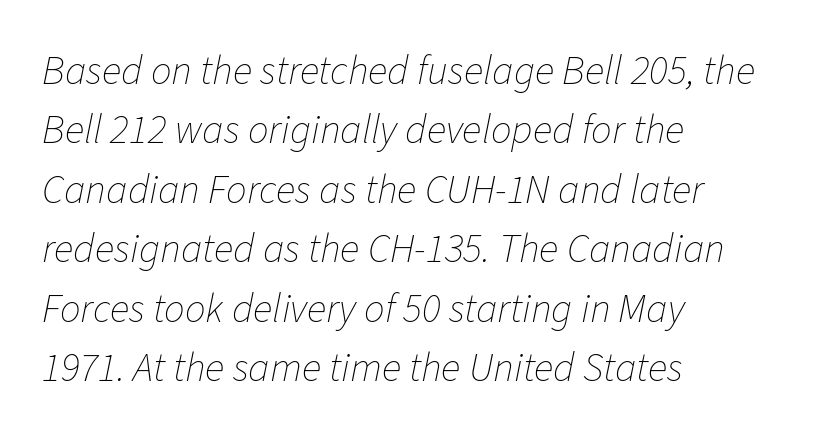
The image shows 41 px thin type, italic (leaning right); set left-aligned, normal line spacing (1.45x), normal letter spacing, not underlined; low stroke contrast and a medium x-height.
